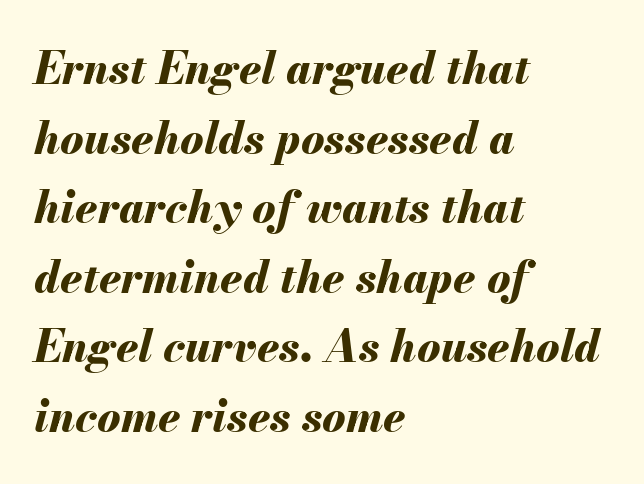
{"italic": "yes", "lean": "right", "slant_degrees": 13, "bold": "yes", "weight": "bold", "width": "normal", "stroke_contrast": "medium", "x_height": "small", "monospaced": "no", "underline": "no", "align": "left", "line_spacing": "normal", "line_spacing_ratio": 1.58, "letter_spacing": "normal", "letter_spacing_em": 0.0, "glyph_px": 44}
